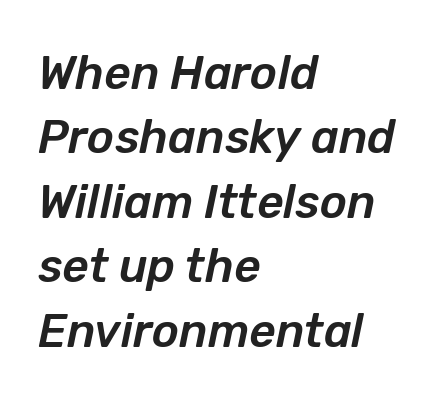
The zone under the glyphs is completely vacant. These lines are set flush left with a ragged right edge. The rendering uses a moderate line-height, typical for paragraphs. The rendering uses natural spacing where letterforms have individual widths. The axis of the letterforms is tilted away from vertical. No extra tracking has been applied to these lines.
